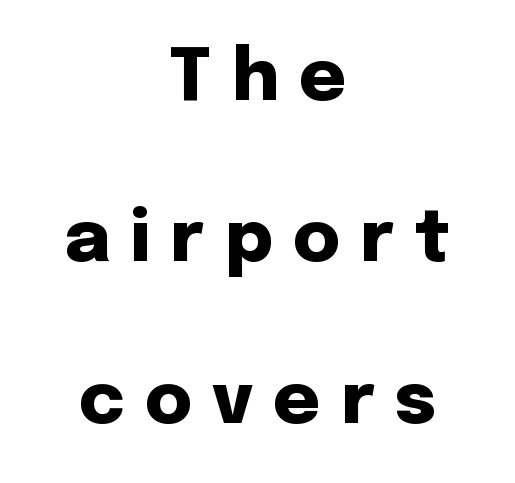
Caption: multi-line text, centered on the measure. Rule under the text: the space is simply empty. The letters are bold, with thick, heavy strokes. Do the characters align in a grid? No, the font is proportional.
